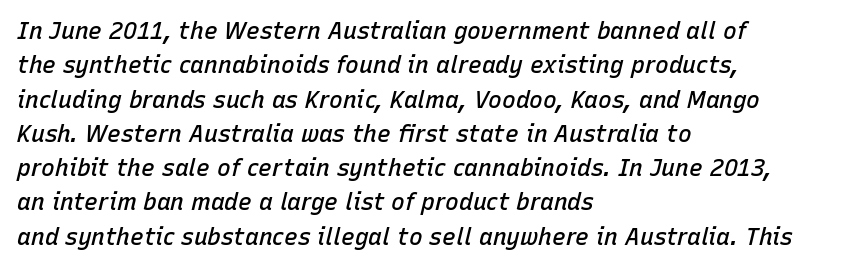
The image shows 23 px text type, italic (leaning right); set left-aligned, normal line spacing (1.49x), normal letter spacing, not underlined.
